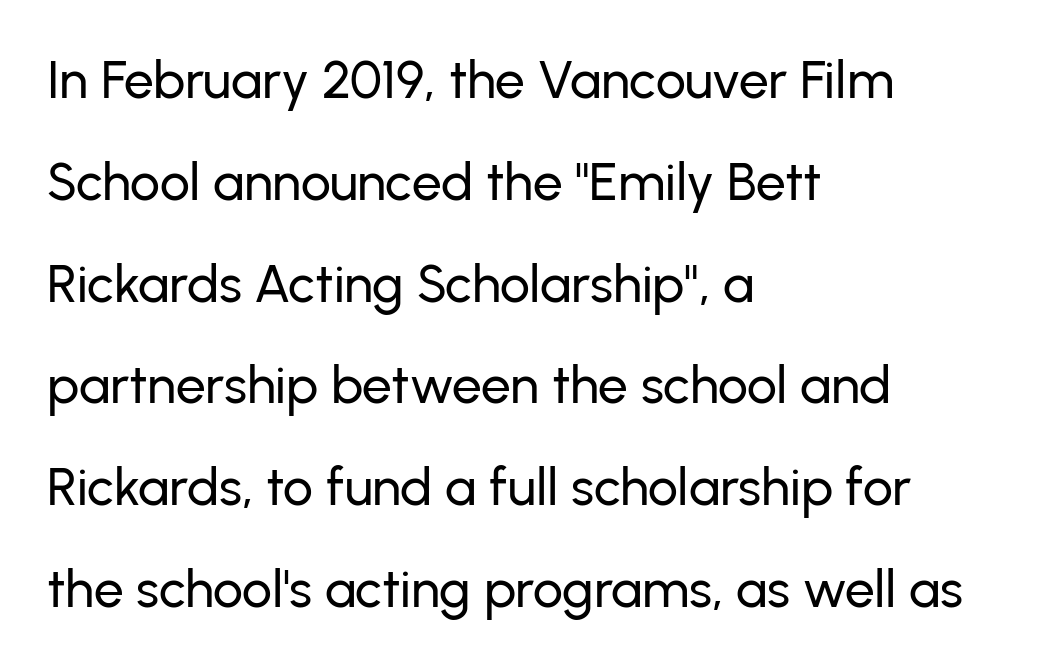
The image shows 53 px sans-serif type, upright; set left-aligned, loose line spacing (1.92x), normal letter spacing, not underlined; low stroke contrast and a medium x-height.
